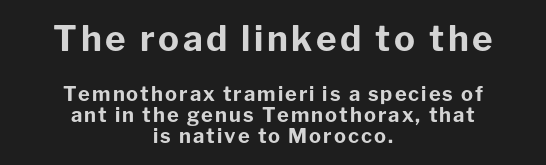
Typographic density is high because the face is bold. Clear beneath every line of the passage. The letters carry no serifs — their stems end cleanly without finishing strokes. The lines in this sample share a center point and differ in where they start and stop.
